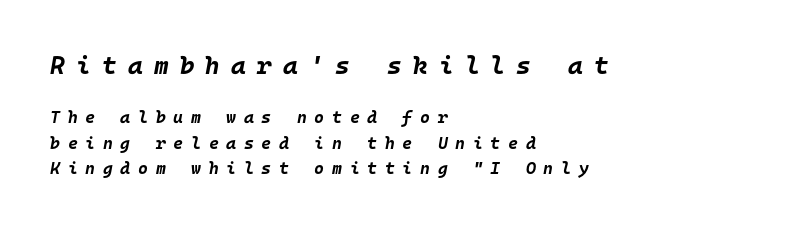
Q: Is the text bold? A: Yes.
Q: Is the text italic (slanted)? A: Yes, it leans right by about 10 degrees.
Q: Is the text underlined? A: No.
Q: How is the paragraph aligned? A: Left-aligned.
Q: Is the spacing between letters normal or unusually wide? A: Unusually wide.
Q: Is the spacing between lines tight, normal or loose? A: Normal.
Q: Which block of text is set in a larger size, the first (top) or the second (bottom)? A: The first (top) one.
